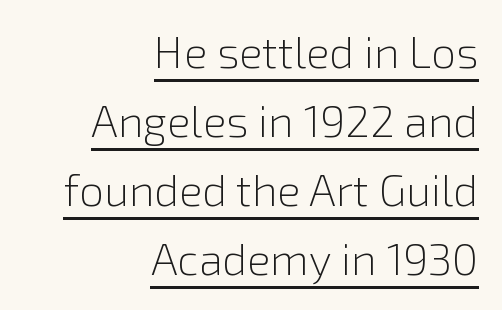
The image shows 44 px light sans-serif type, upright; set right-aligned, normal line spacing (1.57x), normal letter spacing, underlined; a medium x-height.
